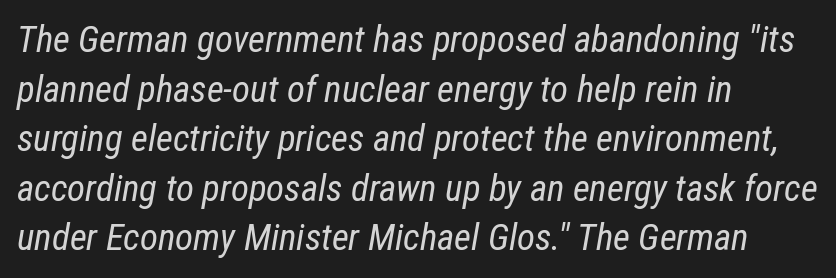
Q: Is the text bold? A: No.
Q: Is the text italic (slanted)? A: Yes, it leans right by about 12 degrees.
Q: Is the text underlined? A: No.
Q: How is the paragraph aligned? A: Left-aligned.
Q: Is the spacing between letters normal or unusually wide? A: Normal.
Q: Is the spacing between lines tight, normal or loose? A: Normal.
Q: Width (condensed, normal, or wide)? A: Condensed.
Q: Stroke contrast? A: Low.
Q: x-height? A: Medium.
Q: Monospaced? A: No.
